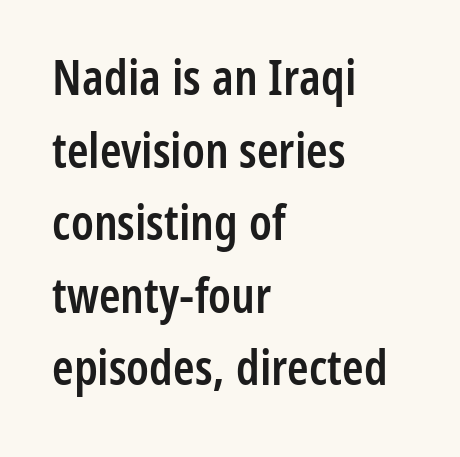
{"serif": "no", "italic": "no", "bold": "semi", "weight": "semibold", "width": "condensed", "stroke_contrast": "low", "x_height": "medium", "monospaced": "no", "underline": "no", "align": "left", "line_spacing": "normal", "line_spacing_ratio": 1.48, "letter_spacing": "normal", "letter_spacing_em": 0.0, "glyph_px": 49}
